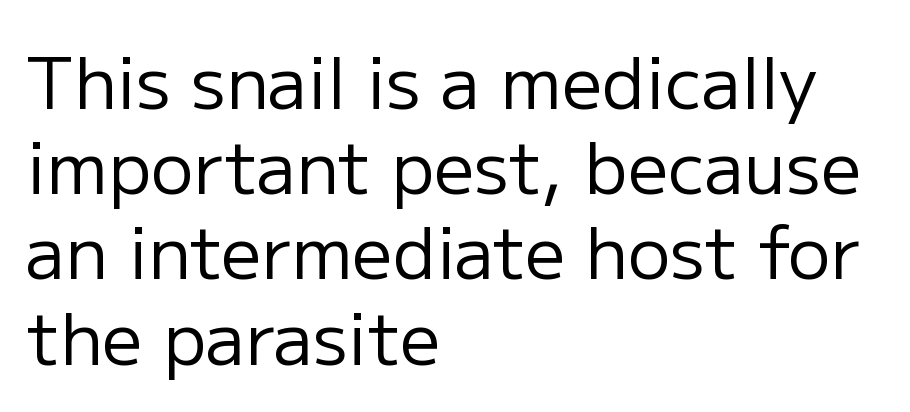
Q: Is the text bold? A: No.
Q: Is the text italic (slanted)? A: No, it is upright.
Q: Is the typeface a serif or a sans-serif typeface? A: Sans-serif.
Q: Is the text underlined? A: No.
Q: How is the paragraph aligned? A: Left-aligned.
Q: Is the spacing between letters normal or unusually wide? A: Normal.
Q: Width (condensed, normal, or wide)? A: Normal.
Q: Stroke contrast? A: Low.
Q: x-height? A: Medium.
Q: Monospaced? A: No.
